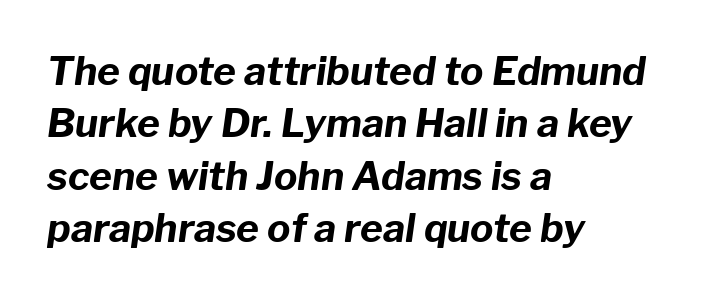
The image shows 39 px bold type, italic (leaning right); set left-aligned, normal line spacing (1.34x), normal letter spacing, not underlined; low stroke contrast and a medium x-height.
